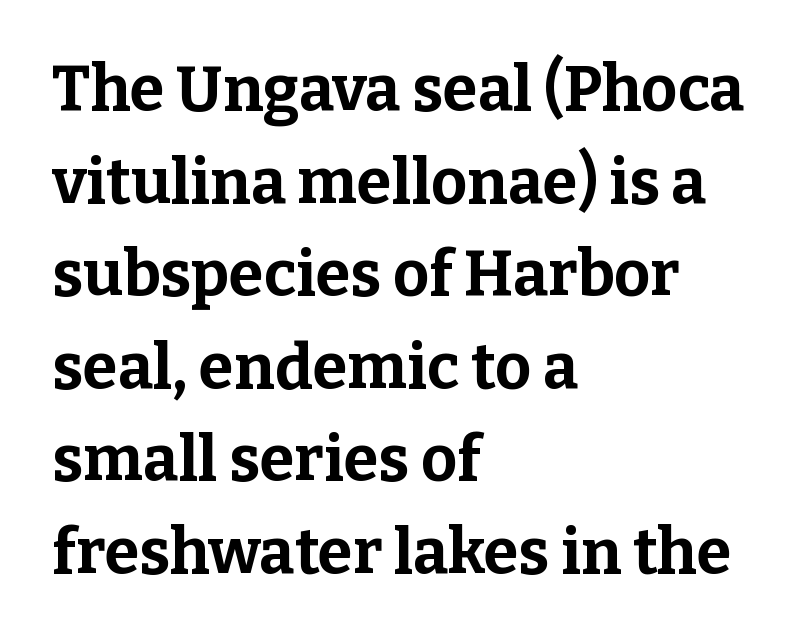
The image shows 63 px bold serif type, upright; set left-aligned, normal line spacing (1.47x), normal letter spacing, not underlined; low stroke contrast and a medium x-height.
